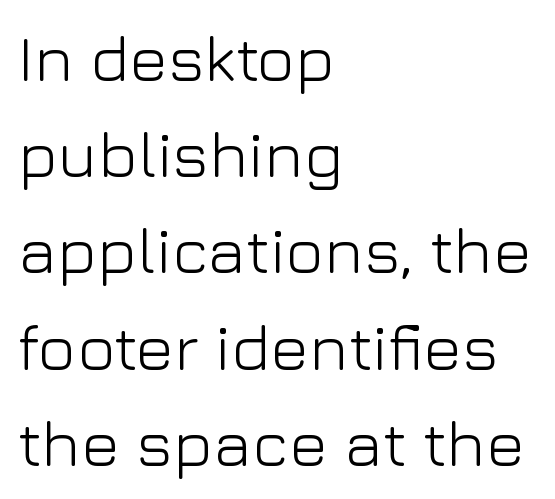
Q: Is the text bold? A: No.
Q: Is the text italic (slanted)? A: No, it is upright.
Q: Is the typeface a serif or a sans-serif typeface? A: Sans-serif.
Q: Is the text underlined? A: No.
Q: How is the paragraph aligned? A: Left-aligned.
Q: Is the spacing between letters normal or unusually wide? A: Normal.
Q: Is the spacing between lines tight, normal or loose? A: Normal.
Q: Width (condensed, normal, or wide)? A: Normal.
Q: Stroke contrast? A: Low.
Q: x-height? A: Medium.
Q: Monospaced? A: No.
